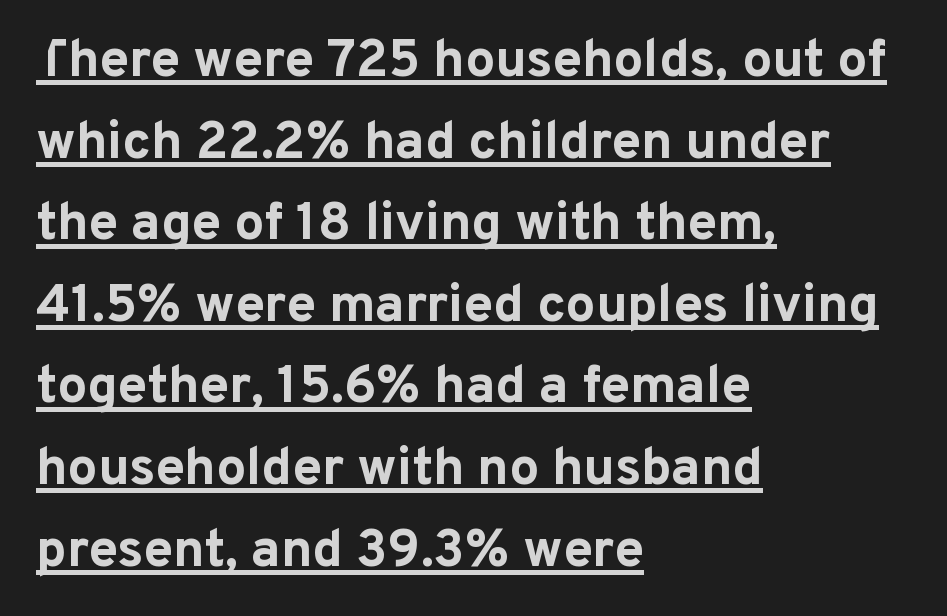
The image shows 53 px bold sans-serif type, upright; set left-aligned, normal line spacing (1.54x), normal letter spacing, underlined; low stroke contrast and a medium x-height.
